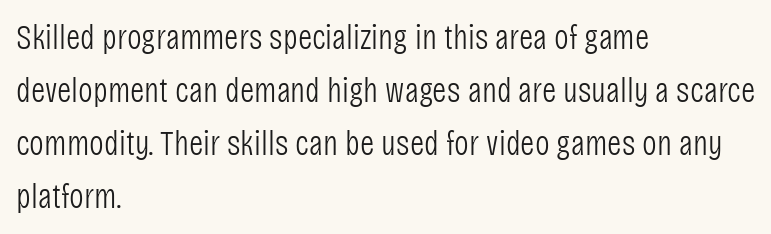
{"serif": "no", "italic": "no", "bold": "no", "weight": "light", "width": "condensed", "stroke_contrast": "low", "x_height": "large", "monospaced": "no", "underline": "no", "align": "left", "line_spacing": "normal", "line_spacing_ratio": 1.51, "letter_spacing": "normal", "letter_spacing_em": 0.0, "glyph_px": 35}
